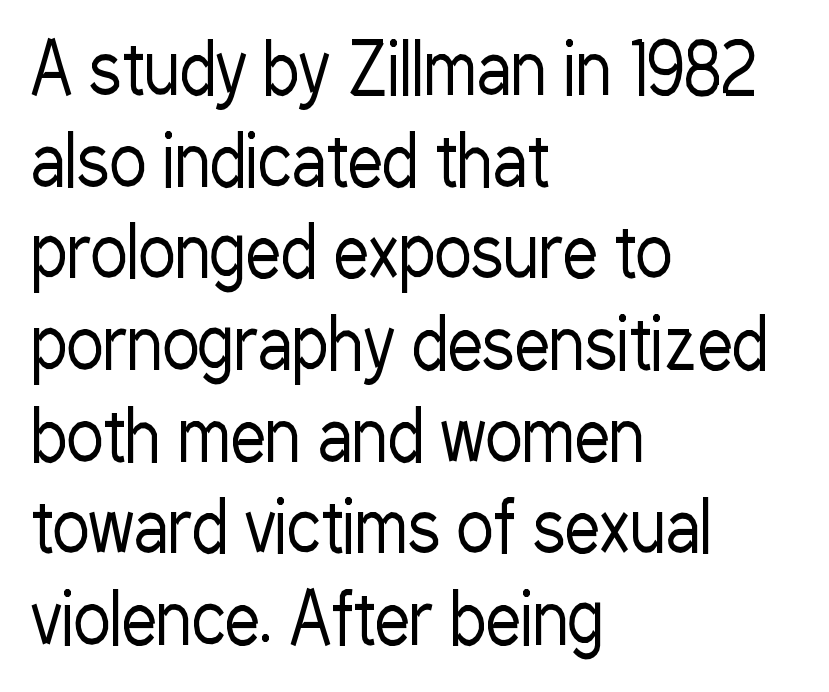
Students, observe: this is what conventionally led text looks like. These lines are rendered in a variable-pitch font. One-word summary of the alignment: left. The lettering holds an erect, upright posture throughout. The face used here is a sans, in the tradition of grotesques and geometrics. Stems here are at most as thick as an everyday book face.
